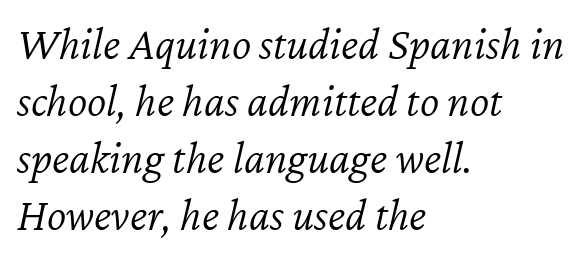
Q: Is the text bold? A: No.
Q: Is the text italic (slanted)? A: Yes, it leans right by about 12 degrees.
Q: Is the text underlined? A: No.
Q: How is the paragraph aligned? A: Left-aligned.
Q: Is the spacing between letters normal or unusually wide? A: Normal.
Q: Width (condensed, normal, or wide)? A: Normal.
Q: Stroke contrast? A: Low.
Q: x-height? A: Medium.
Q: Monospaced? A: No.
